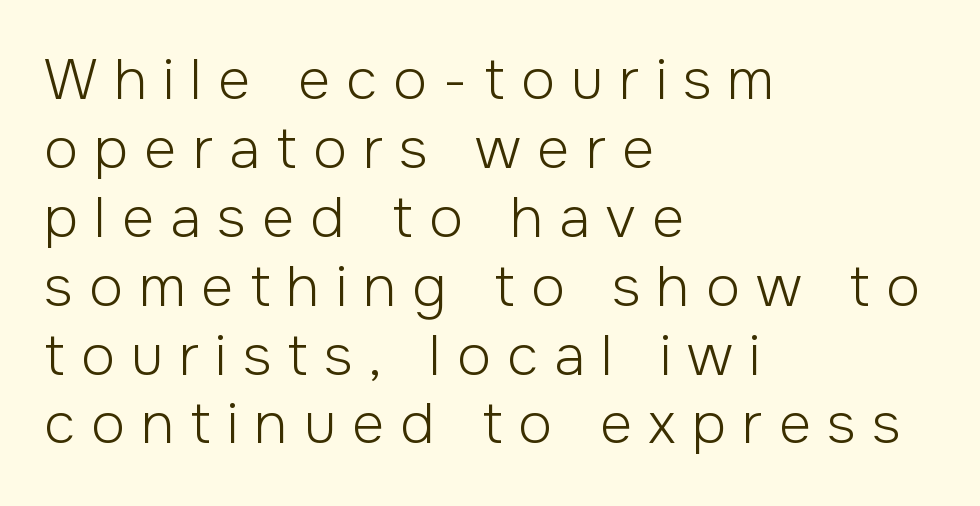
The image shows 56 px light sans-serif type, upright; set left-aligned, line spacing 1.23x, unusually wide letter spacing (+0.29 em), not underlined; low stroke contrast and a medium x-height.
